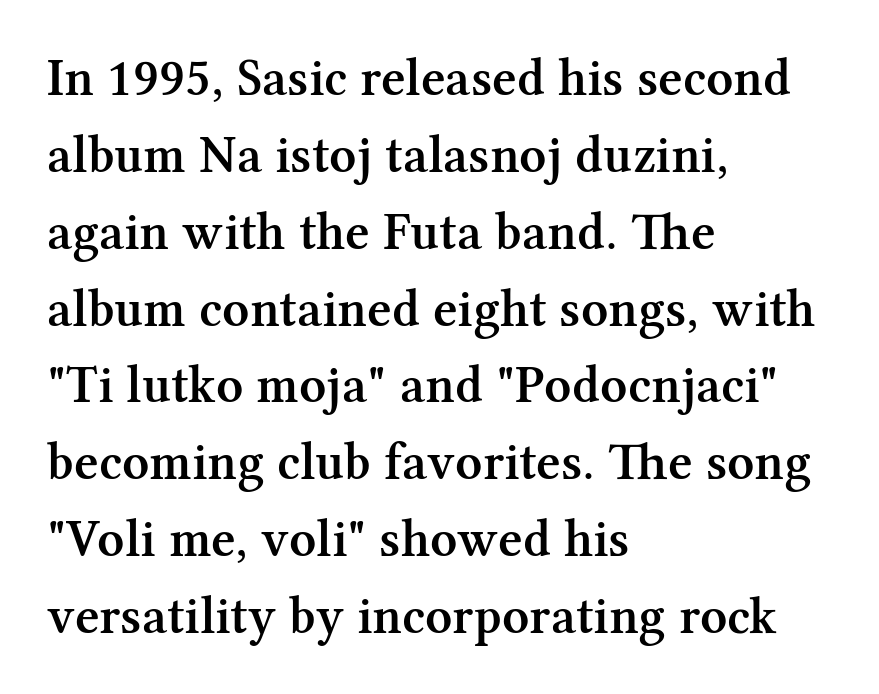
The image shows 53 px semibold serif type, upright; set left-aligned, normal line spacing (1.45x), normal letter spacing, not underlined; medium stroke contrast and a medium x-height.
